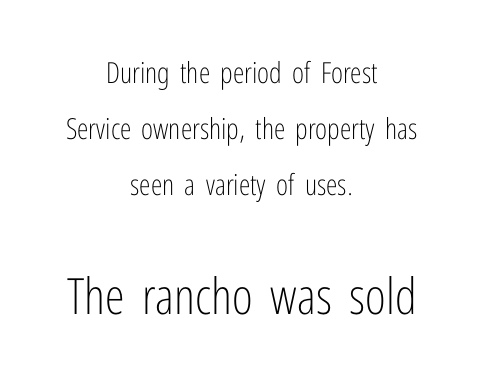
{"serif": "no", "italic": "no", "bold": "no", "weight": "light", "width": "condensed", "stroke_contrast": "low", "x_height": "medium", "monospaced": "no", "underline": "no", "align": "center", "line_spacing": "loose", "line_spacing_ratio": 1.93, "letter_spacing": "normal", "letter_spacing_em": 0.0, "larger_block": "second", "size_ratio": 1.72, "glyph_px": 50}
